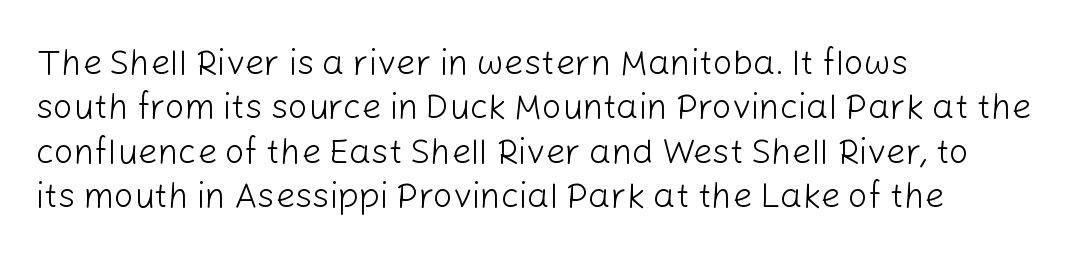
Q: Is the text bold? A: No.
Q: Is the text italic (slanted)? A: No, it is upright.
Q: Is the typeface a serif or a sans-serif typeface? A: Sans-serif.
Q: Is the text underlined? A: No.
Q: How is the paragraph aligned? A: Left-aligned.
Q: Is the spacing between letters normal or unusually wide? A: Normal.
Q: Is the spacing between lines tight, normal or loose? A: Normal.
Q: Width (condensed, normal, or wide)? A: Normal.
Q: Stroke contrast? A: Low.
Q: x-height? A: Medium.
Q: Monospaced? A: No.
